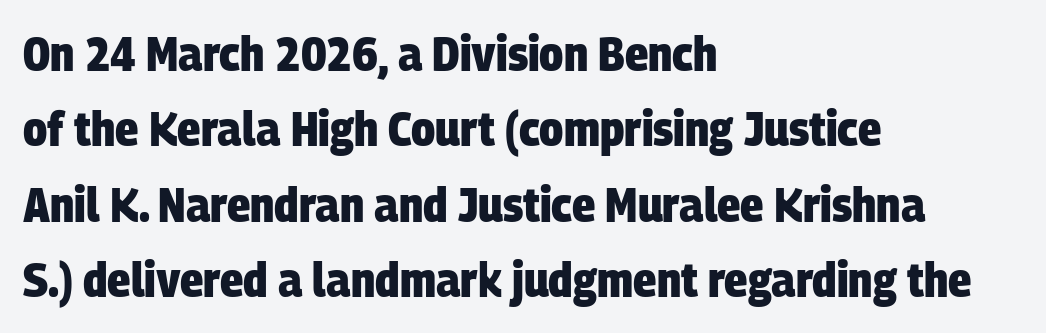
The image shows 49 px heavy, condensed sans-serif type; set left-aligned, normal line spacing (1.54x), normal letter spacing, not underlined; low stroke contrast and a large x-height.
